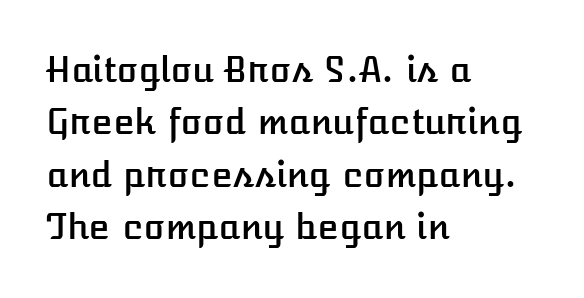
The image shows 35 px text type, upright; set left-aligned, normal line spacing (1.5x), normal letter spacing, not underlined; low stroke contrast and a medium x-height.
